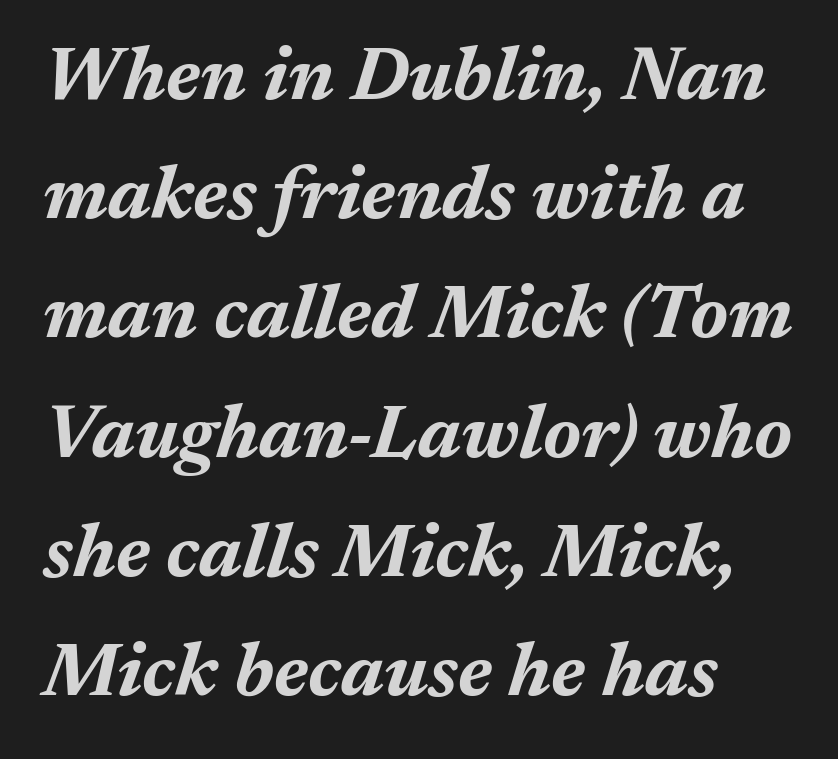
How heavy is the stroke? Heavy — this is a bold. You could call the tracking neutral — neither tight nor loose. How would I describe the line gaps? Plain and ordinary. You can tell it's italic because the verticals aren't actually vertical.
